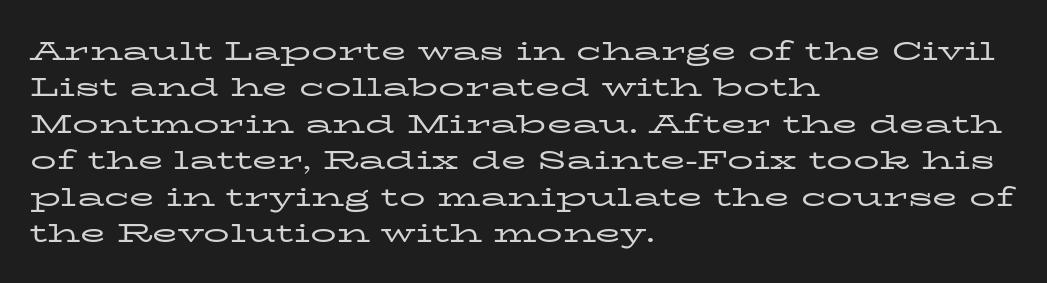
Short and long lines alike share a common starting point at left. The typeface has the unassuming heft of standard copy or less. Is the letter spacing exaggerated? No — it looks like the ordinary default. Has an underline been added? It has not. Posture: vertical.
